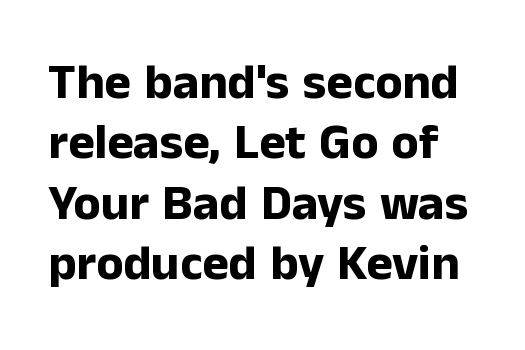
Looks like regular typesetting: each glyph gets only the width it needs. Does the weight exceed regular? Yes, all the way to bold. Posture: straight, roman, zero tilt. Unlike a traditional serif, this face leaves its strokes unadorned.
